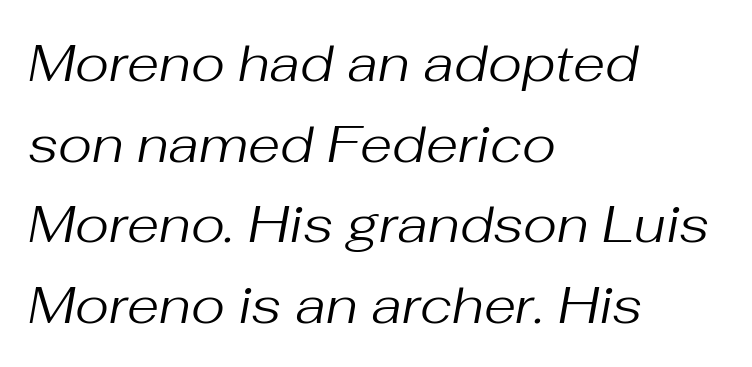
The image shows 52 px regular-weight type, italic (leaning right); set left-aligned, normal line spacing (1.55x), normal letter spacing, not underlined; medium stroke contrast and a medium x-height.
